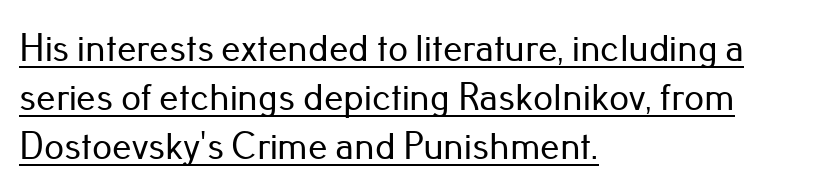
{"serif": "no", "italic": "no", "width": "normal", "stroke_contrast": "low", "x_height": "small", "monospaced": "no", "underline": "yes", "align": "left", "line_spacing": "normal", "line_spacing_ratio": 1.26, "letter_spacing": "normal", "letter_spacing_em": 0.0, "glyph_px": 39}
